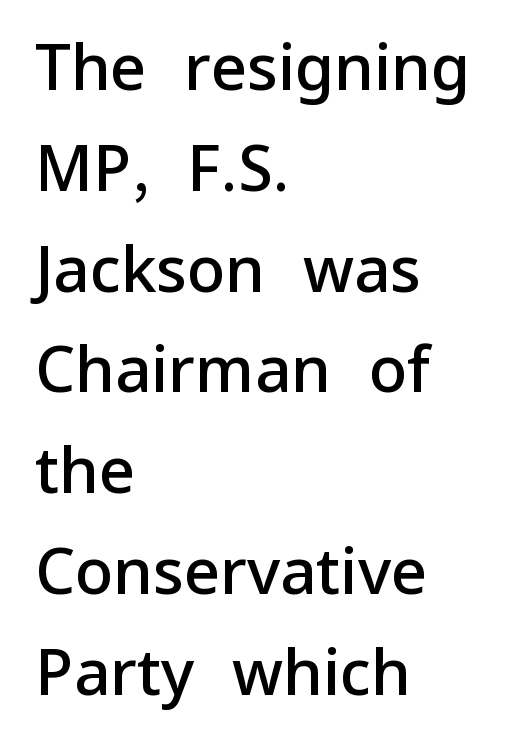
Q: Is the text bold? A: Semi-bold.
Q: Is the text italic (slanted)? A: No, it is upright.
Q: Is the typeface a serif or a sans-serif typeface? A: Sans-serif.
Q: Is the text underlined? A: No.
Q: How is the paragraph aligned? A: Left-aligned.
Q: Is the spacing between letters normal or unusually wide? A: Normal.
Q: Is the spacing between lines tight, normal or loose? A: Normal.
Q: Width (condensed, normal, or wide)? A: Normal.
Q: Stroke contrast? A: Low.
Q: x-height? A: Medium.
Q: Monospaced? A: No.
